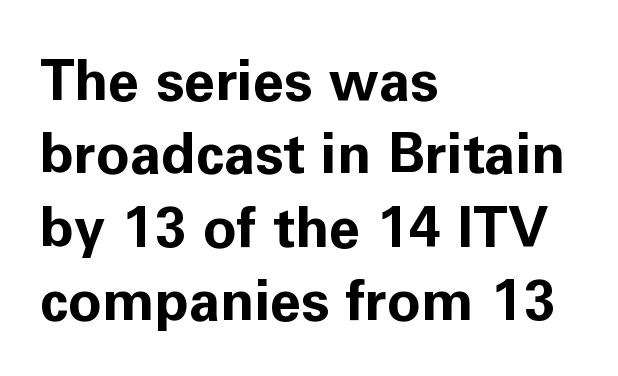
{"serif": "no", "italic": "no", "bold": "yes", "weight": "bold", "width": "normal", "stroke_contrast": "low", "x_height": "medium", "monospaced": "no", "underline": "no", "align": "left", "line_spacing": "normal", "line_spacing_ratio": 1.31, "letter_spacing": "normal", "letter_spacing_em": 0.0, "glyph_px": 56}
